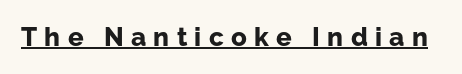
{"italic": "no", "bold": "yes", "underline": "yes", "letter_spacing": "wide", "letter_spacing_em": 0.28, "glyph_px": 26}
